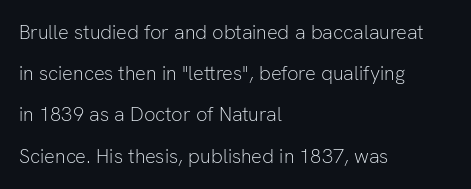
The image shows 20 px text type, upright; set left-aligned, loose line spacing (2.06x), normal letter spacing, not underlined.
